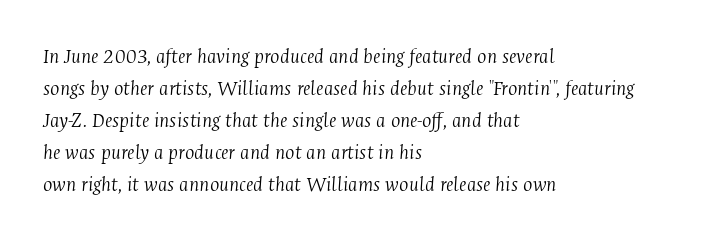
The image shows 22 px text type, italic (leaning right); set left-aligned, normal line spacing (1.45x), normal letter spacing, not underlined.
